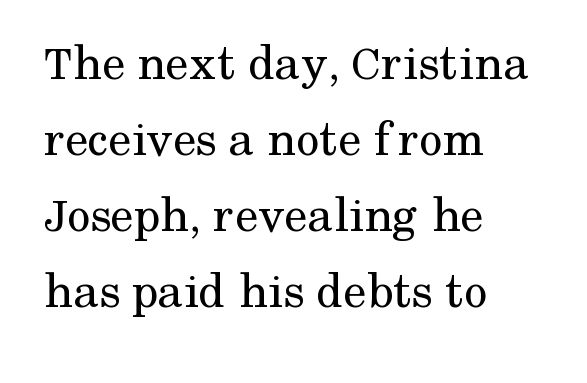
The image shows 52 px regular-weight serif type, upright; set left-aligned, normal line spacing (1.46x), normal letter spacing, not underlined; medium stroke contrast and a medium x-height.
